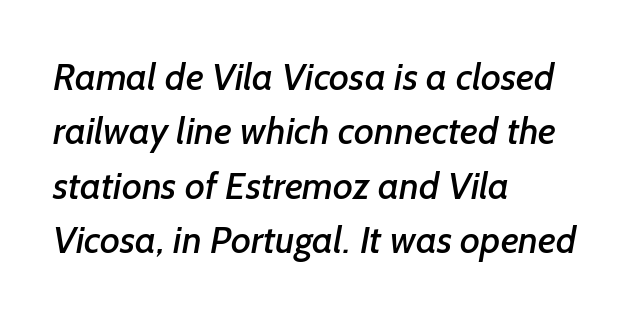
{"serif": "no", "width": "normal", "stroke_contrast": "low", "x_height": "medium", "monospaced": "no", "underline": "no", "align": "left", "line_spacing": "normal", "line_spacing_ratio": 1.43, "letter_spacing": "normal", "letter_spacing_em": 0.0, "glyph_px": 38}
